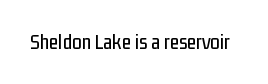
{"italic": "no", "underline": "no", "letter_spacing": "normal", "letter_spacing_em": 0.0, "glyph_px": 21}
